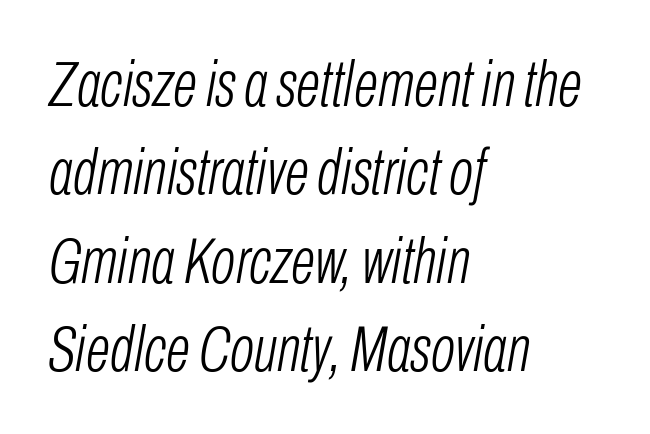
Letter spacing: default. Proportional: the letters do not fall into vertical columns. Short and long lines alike share a common starting point at left. The space beneath each line is pristine and unruled. Quick note: interline space is typical.
